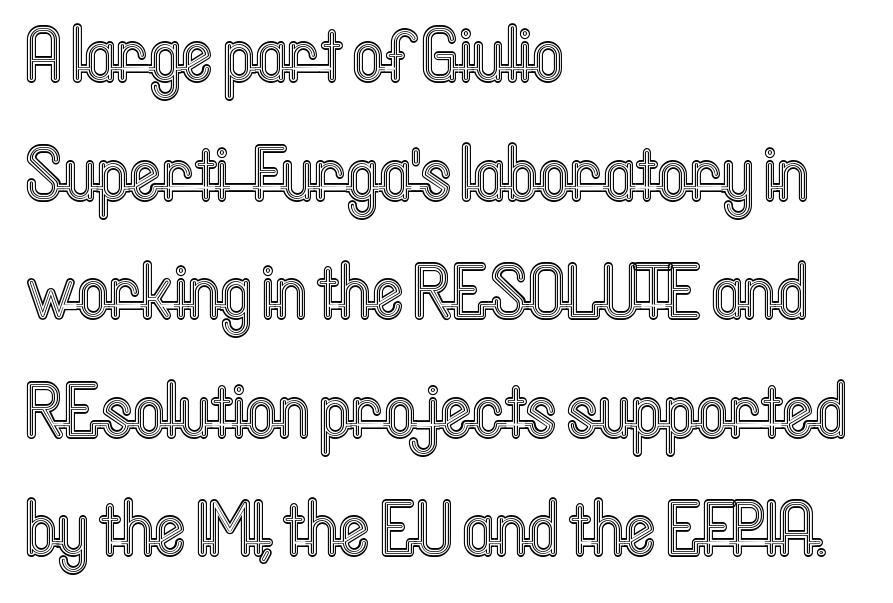
Q: Is the text italic (slanted)? A: No, it is upright.
Q: Is the text underlined? A: No.
Q: How is the paragraph aligned? A: Left-aligned.
Q: Is the spacing between letters normal or unusually wide? A: Normal.
Q: Is the spacing between lines tight, normal or loose? A: Normal.
Q: Width (condensed, normal, or wide)? A: Condensed.
Q: x-height? A: Medium.
Q: Monospaced? A: No.
